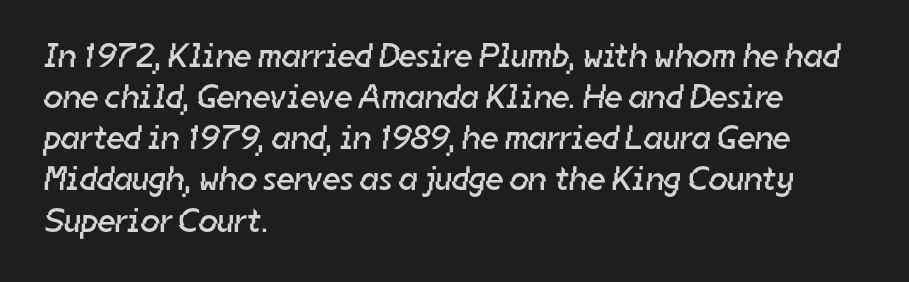
The passage shown is typed in a proportional face where columns would drift. Only glyphs here, with clear space below each row. The weight tops out at a normal text grade. If you drew a ruler down the left edge, every line would touch it.
